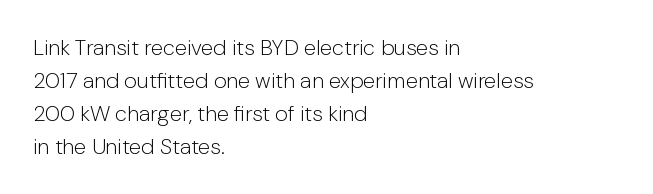
Q: Is the text bold? A: No.
Q: Is the text italic (slanted)? A: No, it is upright.
Q: Is the text underlined? A: No.
Q: How is the paragraph aligned? A: Left-aligned.
Q: Is the spacing between letters normal or unusually wide? A: Normal.
Q: Is the spacing between lines tight, normal or loose? A: Normal.
